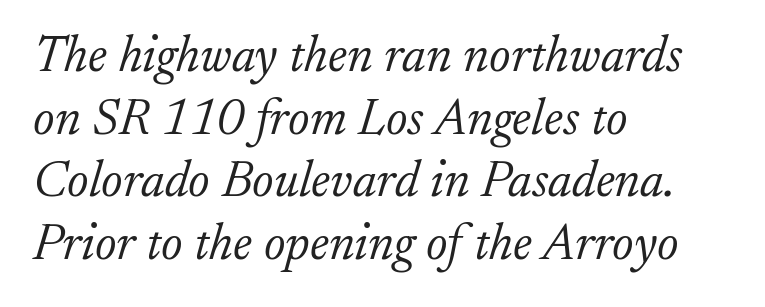
Q: Is the text bold? A: No.
Q: Is the text italic (slanted)? A: Yes, it leans right by about 17 degrees.
Q: Is the typeface a serif or a sans-serif typeface? A: Serif.
Q: Is the text underlined? A: No.
Q: How is the paragraph aligned? A: Left-aligned.
Q: Is the spacing between letters normal or unusually wide? A: Normal.
Q: Width (condensed, normal, or wide)? A: Normal.
Q: Stroke contrast? A: Low.
Q: x-height? A: Small.
Q: Monospaced? A: No.
